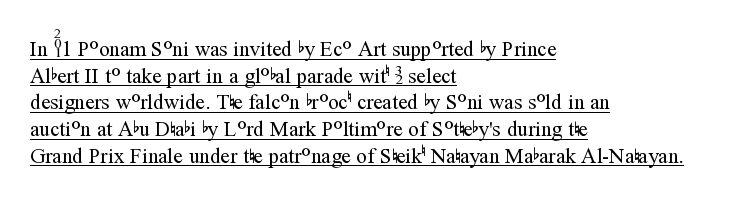
Q: Is the text bold? A: No.
Q: Is the text italic (slanted)? A: No, it is upright.
Q: Is the text underlined? A: Yes.
Q: How is the paragraph aligned? A: Left-aligned.
Q: Is the spacing between letters normal or unusually wide? A: Normal.
Q: Is the spacing between lines tight, normal or loose? A: Normal.
